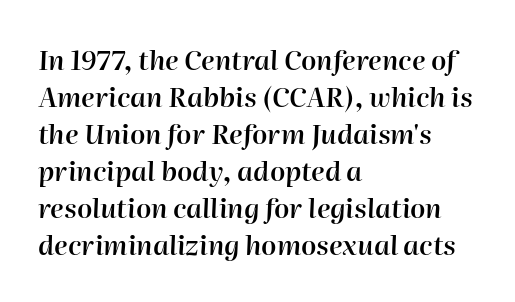
Q: Is the text bold? A: Semi-bold.
Q: Is the text italic (slanted)? A: Yes, it leans right by about 2 degrees.
Q: Is the text underlined? A: No.
Q: How is the paragraph aligned? A: Left-aligned.
Q: Is the spacing between letters normal or unusually wide? A: Normal.
Q: Is the spacing between lines tight, normal or loose? A: Normal.
